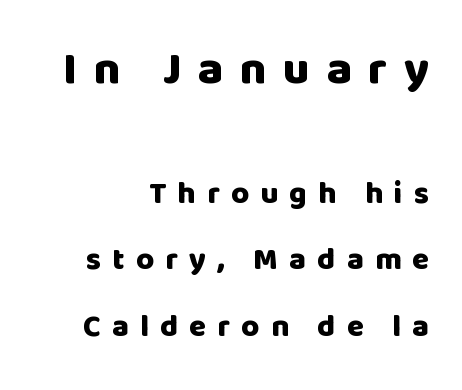
The letterforms stand isolated, each surrounded by extra space. Letters rest on an invisible, unmarked baseline. Typeset ragged left — the right edge is the straight one. In terms of posture, this sample is upright. Weight: bold.
